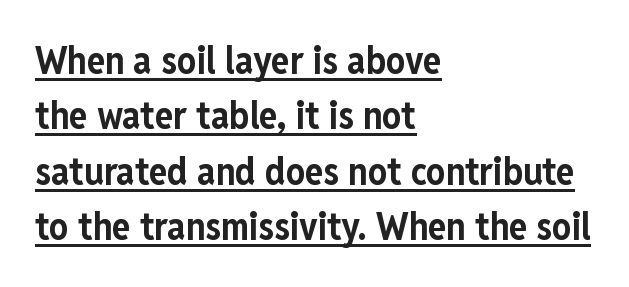
The image shows 38 px bold, condensed sans-serif type, upright; set left-aligned, normal line spacing (1.46x), normal letter spacing, underlined; low stroke contrast and a medium x-height.
